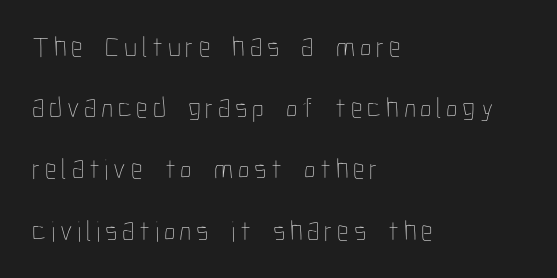
{"italic": "no", "bold": "no", "weight": "thin", "width": "condensed", "stroke_contrast": "low", "x_height": "medium", "monospaced": "no", "underline": "no", "align": "left", "line_spacing": "loose", "line_spacing_ratio": 2.11, "glyph_px": 29}
